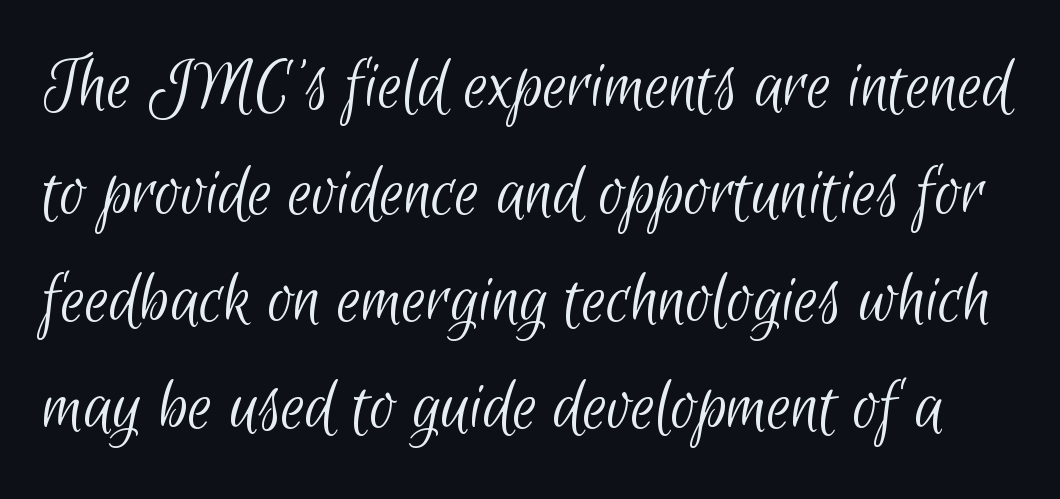
{"serif": "no", "bold": "no", "weight": "light", "width": "condensed", "stroke_contrast": "low", "x_height": "small", "monospaced": "no", "underline": "no", "line_spacing": "normal", "line_spacing_ratio": 1.39, "letter_spacing": "normal", "letter_spacing_em": 0.0, "glyph_px": 77}
